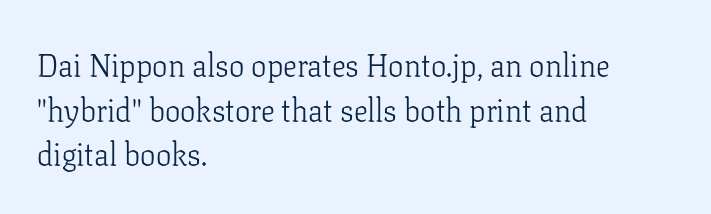
Q: Is the text bold? A: No.
Q: Is the text italic (slanted)? A: No, it is upright.
Q: Is the typeface a serif or a sans-serif typeface? A: Serif.
Q: Is the text underlined? A: No.
Q: How is the paragraph aligned? A: Left-aligned.
Q: Is the spacing between letters normal or unusually wide? A: Normal.
Q: Is the spacing between lines tight, normal or loose? A: Normal.
Q: Width (condensed, normal, or wide)? A: Normal.
Q: Stroke contrast? A: Low.
Q: x-height? A: Medium.
Q: Monospaced? A: No.
